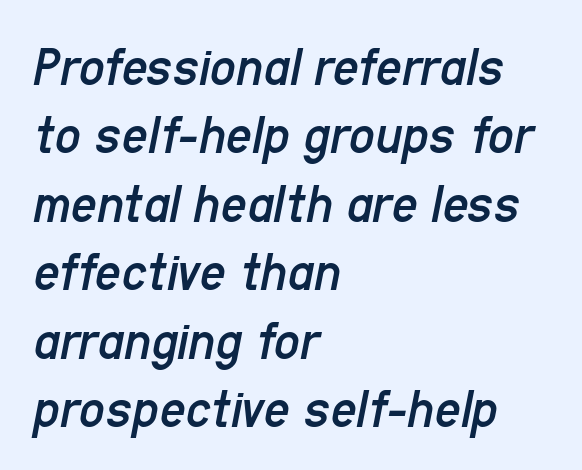
Q: Is the text bold? A: No.
Q: Is the text italic (slanted)? A: Yes, it leans right by about 11 degrees.
Q: Is the text underlined? A: No.
Q: How is the paragraph aligned? A: Left-aligned.
Q: Is the spacing between letters normal or unusually wide? A: Normal.
Q: Width (condensed, normal, or wide)? A: Condensed.
Q: Stroke contrast? A: Low.
Q: x-height? A: Medium.
Q: Monospaced? A: No.
